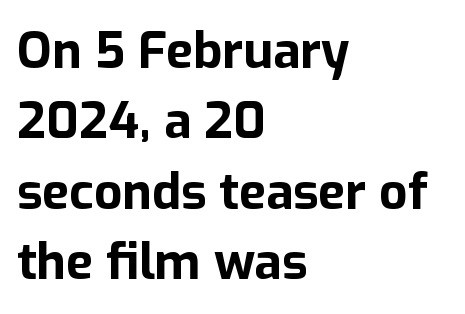
Q: Is the text bold? A: Yes.
Q: Is the text italic (slanted)? A: No, it is upright.
Q: Is the typeface a serif or a sans-serif typeface? A: Sans-serif.
Q: Is the text underlined? A: No.
Q: How is the paragraph aligned? A: Left-aligned.
Q: Is the spacing between letters normal or unusually wide? A: Normal.
Q: Is the spacing between lines tight, normal or loose? A: Normal.
Q: Width (condensed, normal, or wide)? A: Normal.
Q: Stroke contrast? A: Low.
Q: x-height? A: Medium.
Q: Monospaced? A: No.
